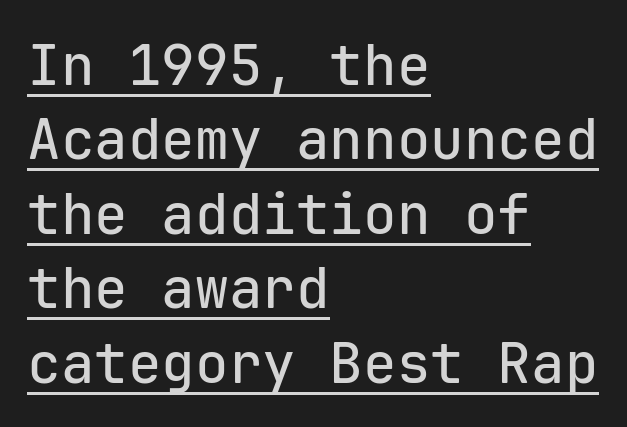
{"serif": "no", "italic": "no", "width": "normal", "stroke_contrast": "low", "x_height": "medium", "monospaced": "yes", "underline": "yes", "align": "left", "line_spacing": "normal", "line_spacing_ratio": 1.33, "letter_spacing": "normal", "letter_spacing_em": 0.0, "glyph_px": 56}
